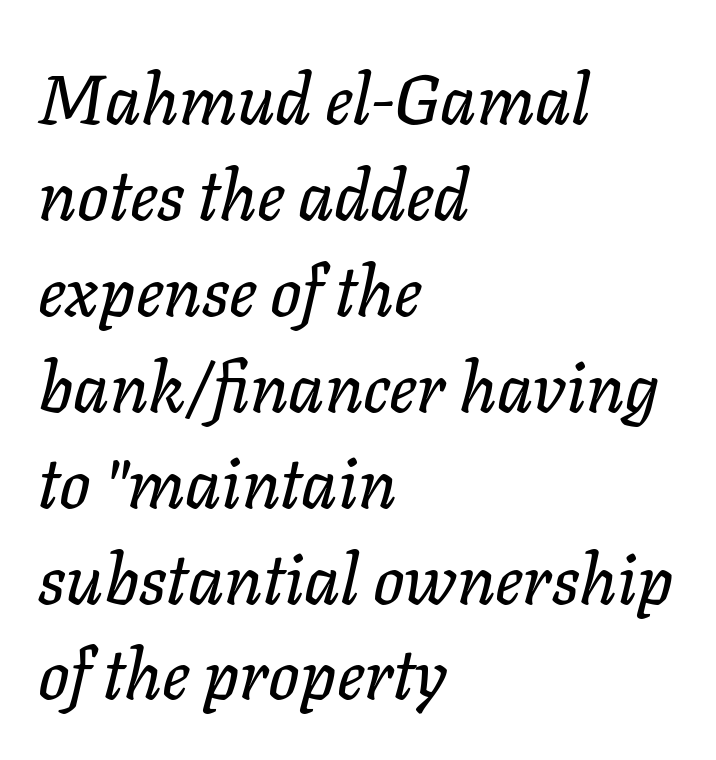
The image shows 69 px text type, italic (leaning right); set left-aligned, normal line spacing (1.39x), normal letter spacing, not underlined; low stroke contrast and a medium x-height.
